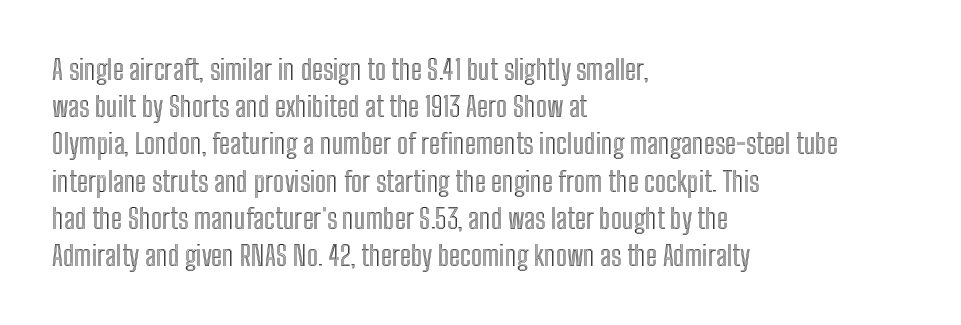
The rag falls on the right side of this text block. Quick note: underline off. The letterforms sit shoulder to shoulder at normal distance. This is roman type, the default non-slanted kind. These lines are rendered in a variable-pitch font.
